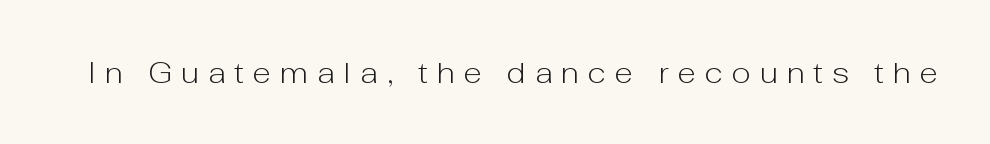
Clear beneath every line of the passage. The face used here is proportionally spaced, like ordinary book or web type. No letter is thick-stroked: the sample isn't bold. This is the regular roman posture of the typeface. Typographically, this falls in the sans-serif category.
